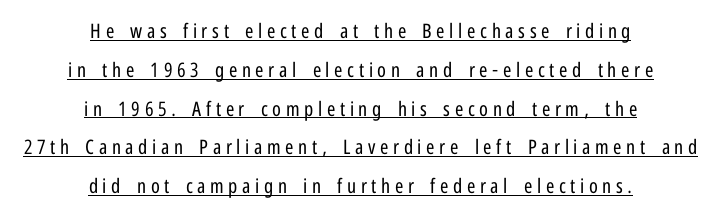
Looks like someone drew a line under every word here. Which margin do the lines hug? Neither — every line sits in the middle. This sample uses an upright cut, with every glyph sitting square on the baseline. Is the stroke heavy? The answer is a plain regular-or-lighter. Vertical spacing — loose. Display-style spreading of the glyphs; the letterfit is very open.
